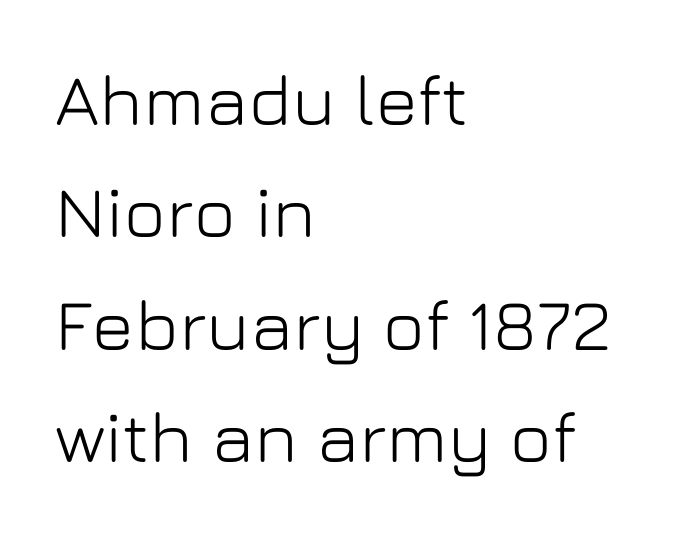
The image shows 72 px sans-serif type, upright; set left-aligned, normal line spacing (1.56x), normal letter spacing, not underlined; low stroke contrast and a medium x-height.
